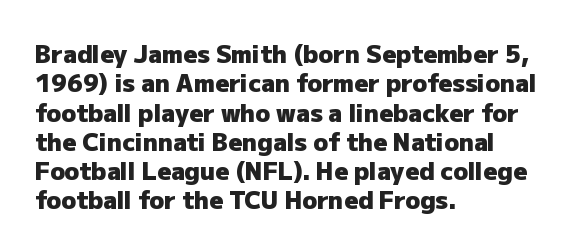
Check the space under the baseline: it is left empty. Words appear dense and cohesive because spacing is normal. Summary of weight: heavy, a full bold. Caption: multi-line text, flush left, ragged right.
